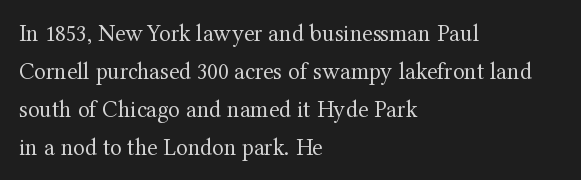
Q: Is the text bold? A: No.
Q: Is the text italic (slanted)? A: No, it is upright.
Q: Is the text underlined? A: No.
Q: How is the paragraph aligned? A: Left-aligned.
Q: Is the spacing between letters normal or unusually wide? A: Normal.
Q: Is the spacing between lines tight, normal or loose? A: Normal.
